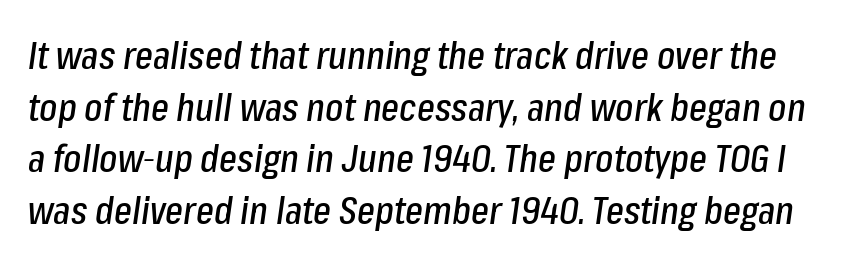
{"italic": "yes", "lean": "right", "slant_degrees": 8, "width": "condensed", "stroke_contrast": "low", "x_height": "medium", "monospaced": "no", "underline": "no", "line_spacing": "normal", "line_spacing_ratio": 1.36, "letter_spacing": "normal", "letter_spacing_em": 0.0, "glyph_px": 38}
